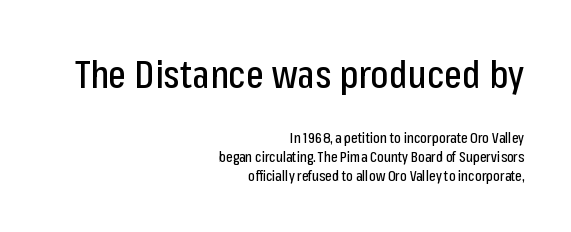
The image shows 38 px condensed sans-serif type, upright; set right-aligned, normal line spacing (1.34x), normal letter spacing, not underlined; the first (top) block is 2.71x larger; low stroke contrast and a medium x-height.
